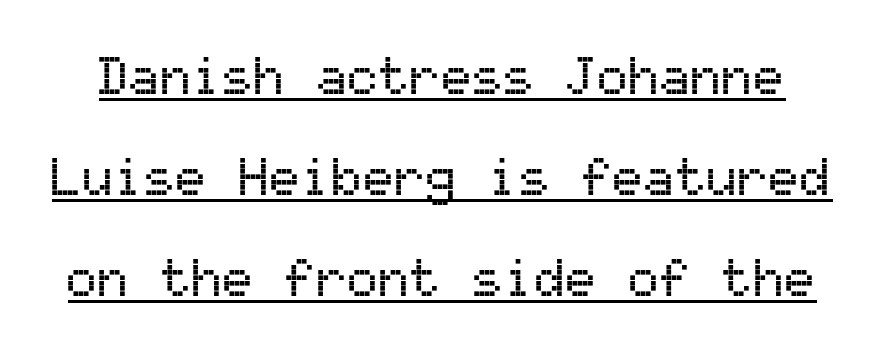
The image shows 52 px sans-serif type, upright, monospaced; set loose line spacing (1.94x), normal letter spacing, underlined; medium stroke contrast and a medium x-height.
